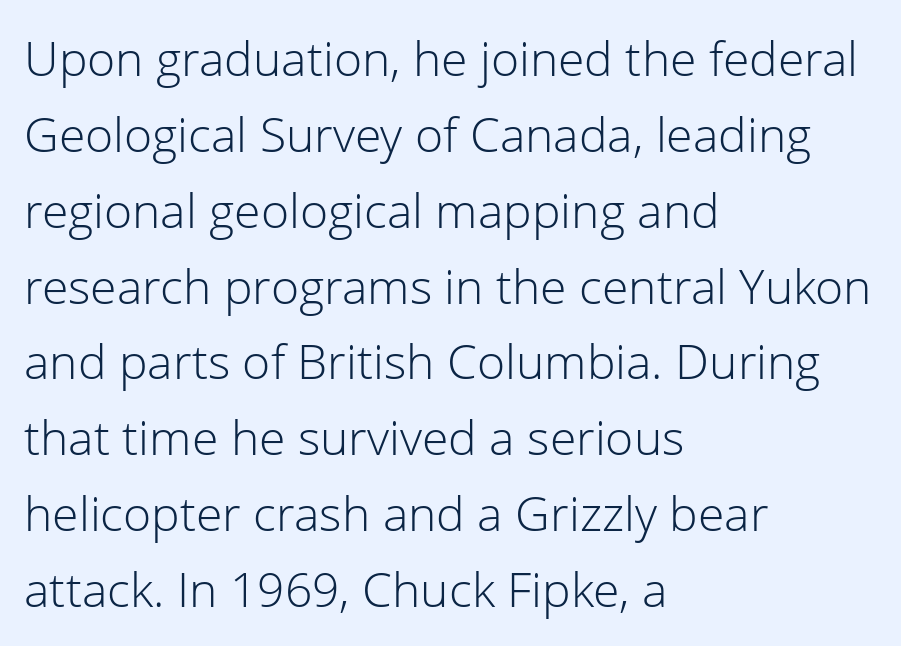
Q: Is the text bold? A: No.
Q: Is the text italic (slanted)? A: No, it is upright.
Q: Is the typeface a serif or a sans-serif typeface? A: Sans-serif.
Q: Is the text underlined? A: No.
Q: How is the paragraph aligned? A: Left-aligned.
Q: Is the spacing between letters normal or unusually wide? A: Normal.
Q: Is the spacing between lines tight, normal or loose? A: Normal.
Q: Width (condensed, normal, or wide)? A: Normal.
Q: Stroke contrast? A: Low.
Q: x-height? A: Medium.
Q: Monospaced? A: No.
